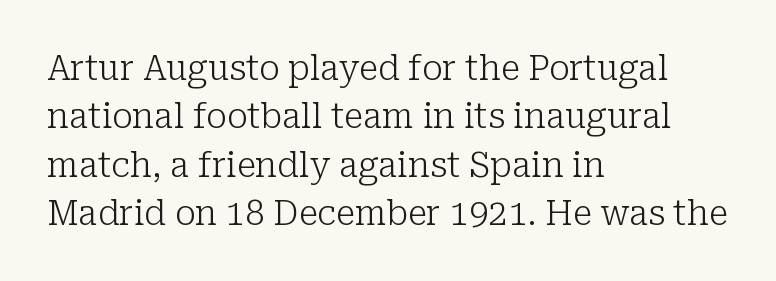
Line spacing here is normal. Examine the stroke ends and you'll spot serifs. The letters sit at their default tracking, neither squeezed nor spread. Only glyphs here, with clear space below each row. Summary of weight: not heavy and not bold. Character widths vary here, with narrow letters taking less room than wide ones.
